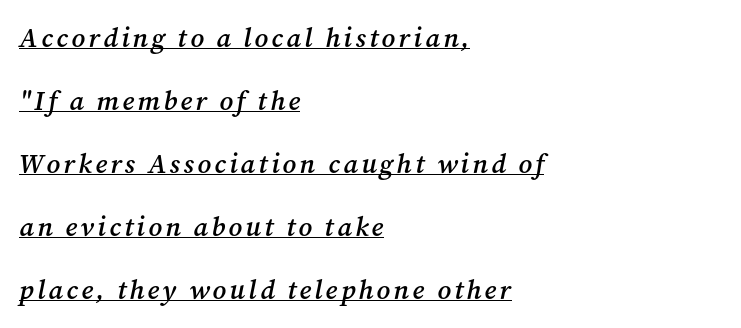
{"italic": "yes", "lean": "right", "slant_degrees": 12, "bold": "semi", "underline": "yes", "align": "left", "line_spacing": "loose", "line_spacing_ratio": 2.33, "glyph_px": 27}
